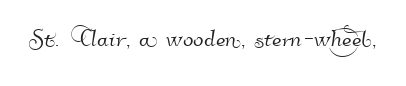
This rendering features lettering with no underline. A typesetter would call this zero additional tracking. Proportional: the letters do not fall into vertical columns. No feet cap the strokes, marking this as sans-serif type.
